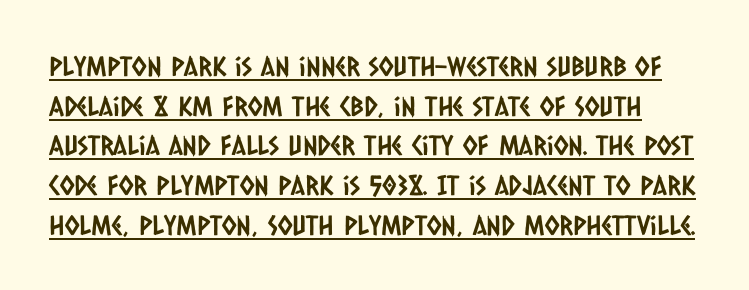
{"underline": "yes", "line_spacing": "normal", "line_spacing_ratio": 1.47, "letter_spacing": "normal", "letter_spacing_em": 0.0, "glyph_px": 27}
